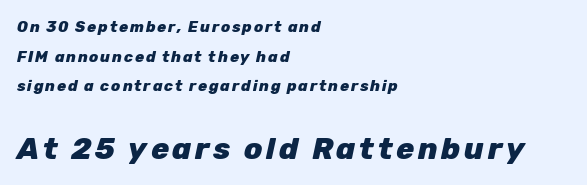
Q: Is the text bold? A: Yes.
Q: Is the text italic (slanted)? A: Yes, it leans right by about 12 degrees.
Q: Is the text underlined? A: No.
Q: How is the paragraph aligned? A: Left-aligned.
Q: Is the spacing between lines tight, normal or loose? A: Loose.
Q: Which block of text is set in a larger size, the first (top) or the second (bottom)? A: The second (bottom) one.
Q: Width (condensed, normal, or wide)? A: Normal.
Q: Stroke contrast? A: Low.
Q: x-height? A: Medium.
Q: Monospaced? A: No.
